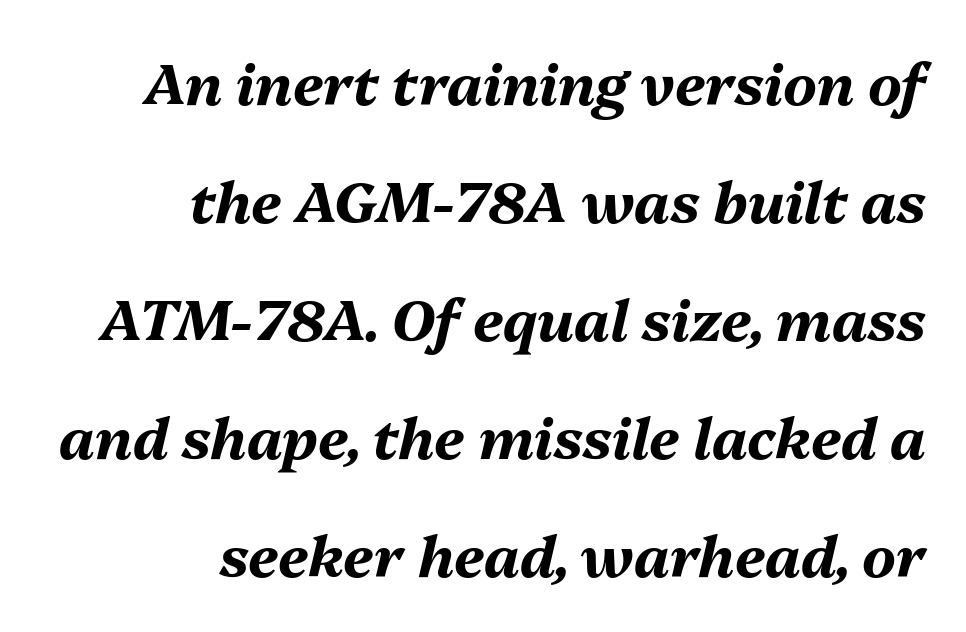
{"italic": "yes", "lean": "right", "slant_degrees": 13, "bold": "yes", "weight": "bold", "width": "normal", "stroke_contrast": "medium", "x_height": "medium", "monospaced": "no", "underline": "no", "align": "right", "line_spacing": "loose", "line_spacing_ratio": 2.07, "letter_spacing": "normal", "letter_spacing_em": 0.0, "glyph_px": 57}
